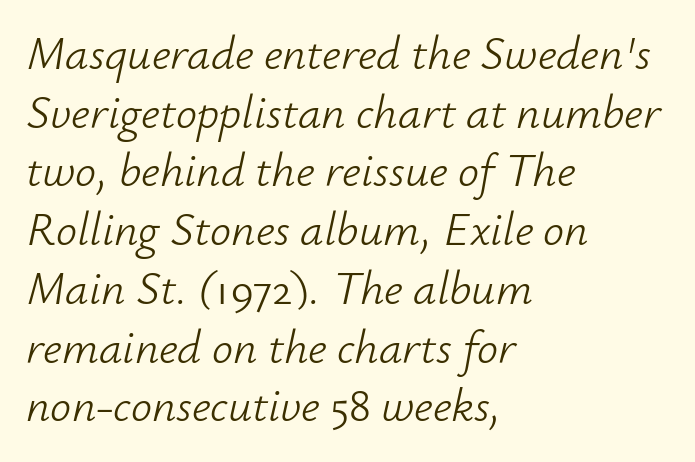
The image shows 47 px light type, italic (leaning right); set left-aligned, normal line spacing (1.25x), normal letter spacing, not underlined; low stroke contrast and a small x-height.
